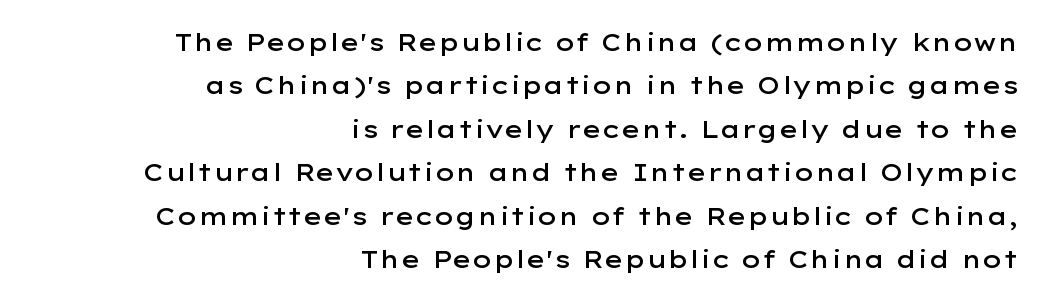
Q: Is the text bold? A: Semi-bold.
Q: Is the text italic (slanted)? A: No, it is upright.
Q: Is the text underlined? A: No.
Q: How is the paragraph aligned? A: Right-aligned.
Q: Is the spacing between letters normal or unusually wide? A: Normal.
